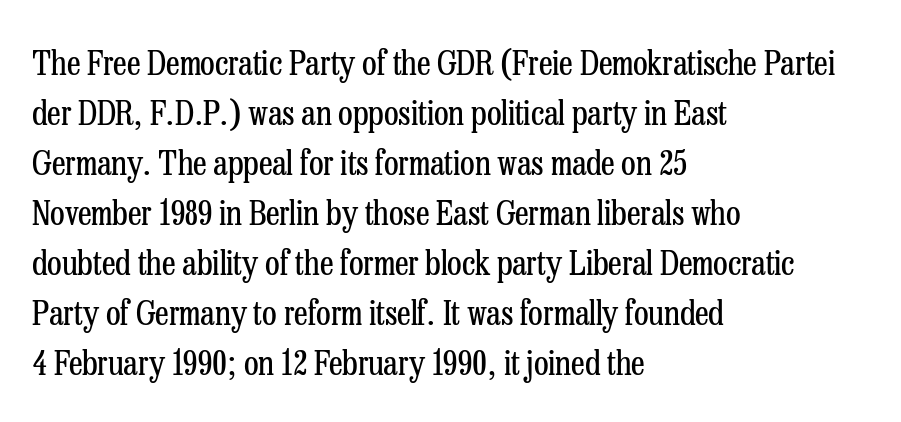
The image shows 34 px regular-weight, condensed serif type, upright; set left-aligned, normal line spacing (1.47x), normal letter spacing, not underlined; low stroke contrast and a medium x-height.
